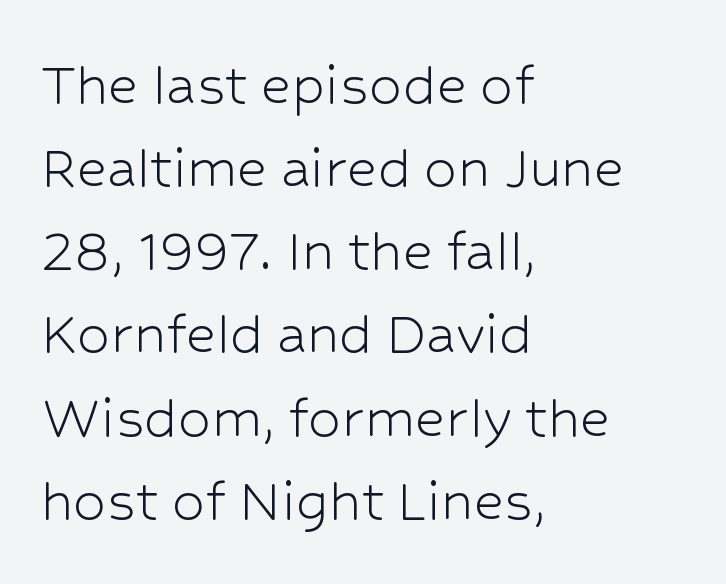
The image shows 66 px light sans-serif type, upright; set left-aligned, normal line spacing (1.26x), normal letter spacing, not underlined; low stroke contrast and a medium x-height.
